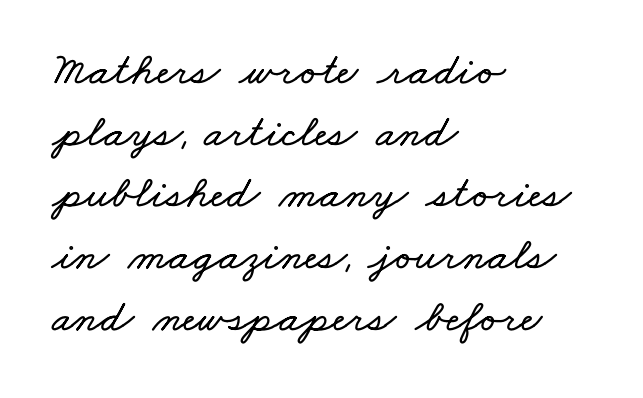
{"width": "wide", "stroke_contrast": "low", "x_height": "small", "monospaced": "no", "underline": "no", "align": "left", "line_spacing": "normal", "line_spacing_ratio": 1.34, "letter_spacing": "normal", "letter_spacing_em": 0.0, "glyph_px": 46}
